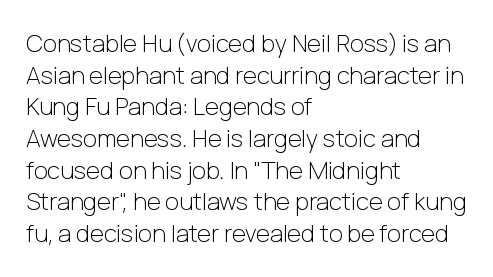
The image shows 24 px text type, upright; set left-aligned, normal line spacing (1.32x), normal letter spacing, not underlined.
